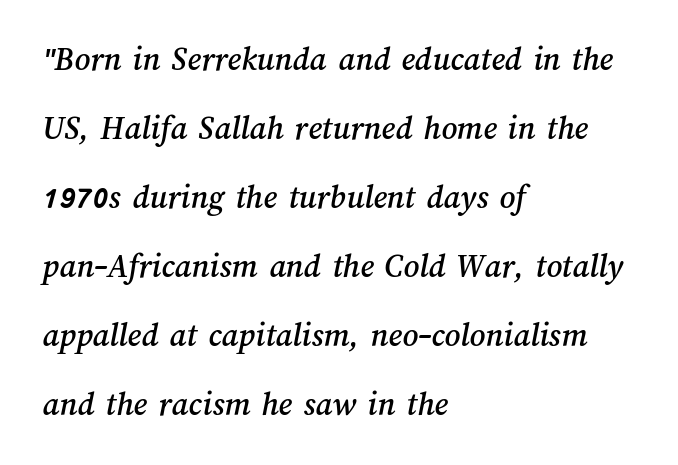
{"width": "normal", "stroke_contrast": "medium", "x_height": "medium", "monospaced": "no", "underline": "no", "align": "left", "line_spacing": "loose", "line_spacing_ratio": 2.03, "letter_spacing": "normal", "letter_spacing_em": 0.0, "glyph_px": 34}
